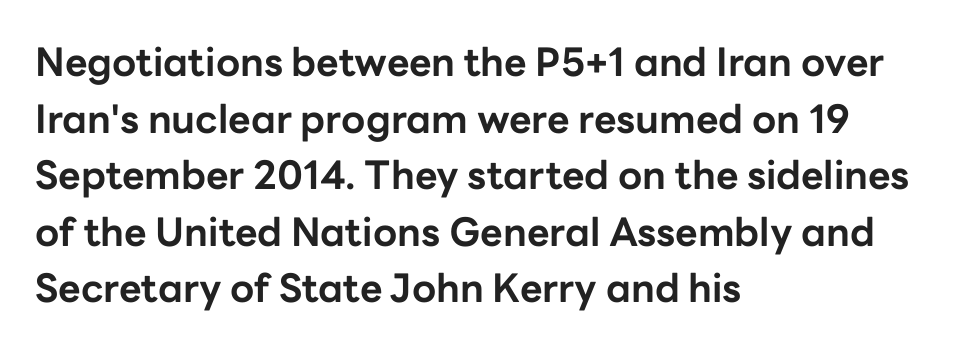
Q: Is the text bold? A: Yes.
Q: Is the text italic (slanted)? A: No, it is upright.
Q: Is the typeface a serif or a sans-serif typeface? A: Sans-serif.
Q: Is the text underlined? A: No.
Q: How is the paragraph aligned? A: Left-aligned.
Q: Is the spacing between letters normal or unusually wide? A: Normal.
Q: Is the spacing between lines tight, normal or loose? A: Normal.
Q: Width (condensed, normal, or wide)? A: Normal.
Q: Stroke contrast? A: Low.
Q: x-height? A: Medium.
Q: Monospaced? A: No.
